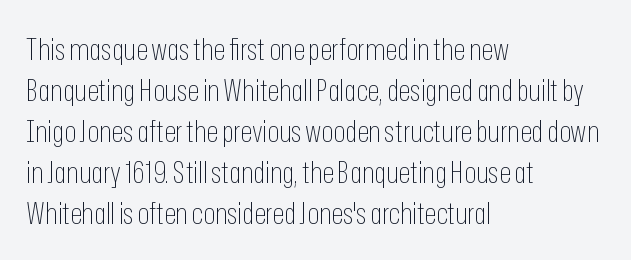
The horizontal fit of the characters is conventional and even. Caption: face not bold, strokes unweighted. A roman cut, with each character standing at attention. This rendering employs a face without finishing strokes, i.e., a sans-serif. Glance below the letters and you will spot only blank space. Caption: multi-line text, flush left, ragged right.
